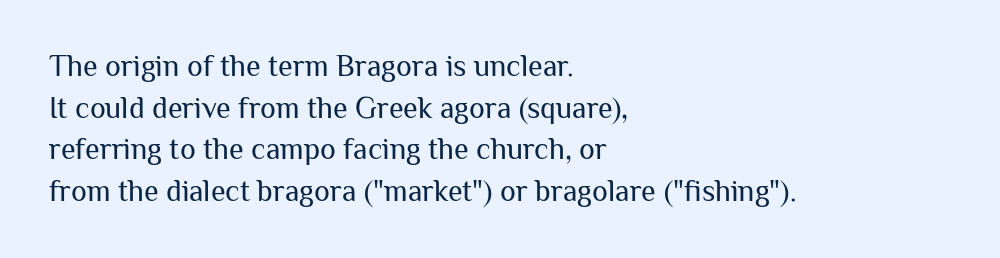
The image shows 30 px regular-weight sans-serif type, upright; set left-aligned, normal line spacing (1.39x), normal letter spacing, not underlined; medium stroke contrast and a medium x-height.
